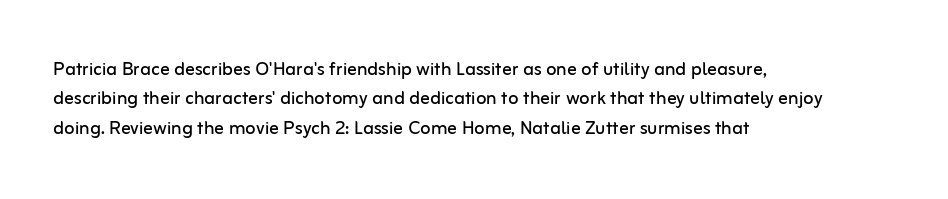
{"italic": "no", "bold": "no", "underline": "no", "align": "left", "line_spacing_ratio": 1.22, "letter_spacing": "normal", "letter_spacing_em": 0.0, "glyph_px": 24}
